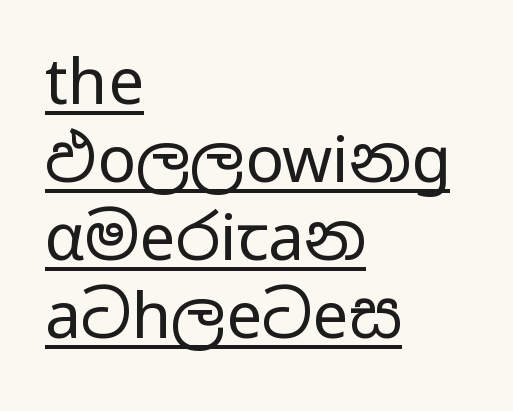
{"serif": "no", "italic": "no", "bold": "no", "weight": "regular", "width": "wide", "stroke_contrast": "low", "x_height": "medium", "monospaced": "no", "underline": "yes", "align": "left", "line_spacing_ratio": 1.22, "letter_spacing": "normal", "letter_spacing_em": 0.0, "glyph_px": 64}
